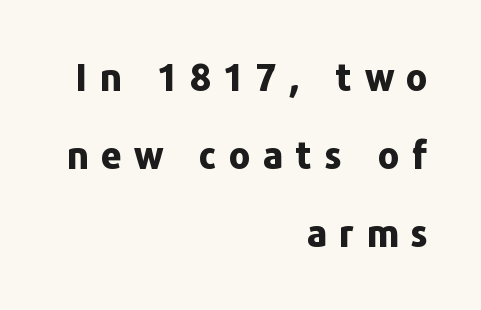
The specimen omits any rule beneath the text block's lines. Here the glyphs are tracked loosely, breaking word shapes into spaced letters. A typesetter would label this face a sans. Teacher's note: observe the even right margin — that is flush-right alignment. Posture: upright roman.
